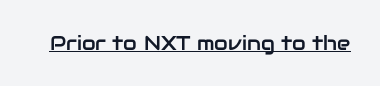
{"italic": "no", "underline": "yes", "letter_spacing": "normal", "letter_spacing_em": 0.0, "glyph_px": 20}
